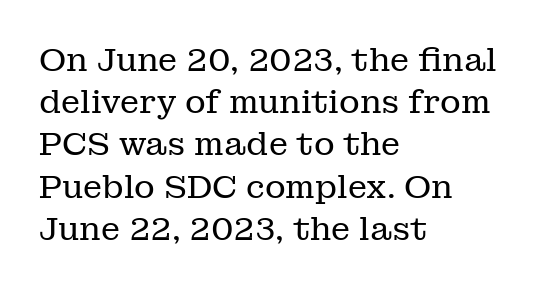
{"serif": "yes", "italic": "no", "bold": "no", "weight": "regular", "width": "normal", "stroke_contrast": "low", "x_height": "medium", "monospaced": "no", "underline": "no", "align": "left", "line_spacing": "normal", "line_spacing_ratio": 1.32, "letter_spacing": "normal", "letter_spacing_em": 0.0, "glyph_px": 32}
